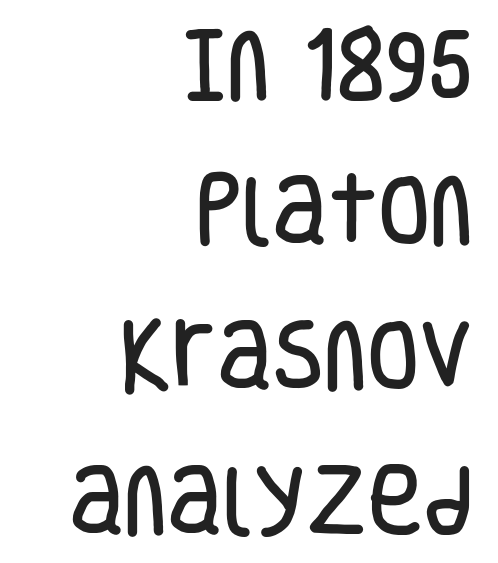
The line texture is even and compact thanks to regular tracking. Baseline-to-baseline distance is far greater than the letter height. A roman cut, with each character standing at attention. Typographically, this falls in the sans-serif category.
